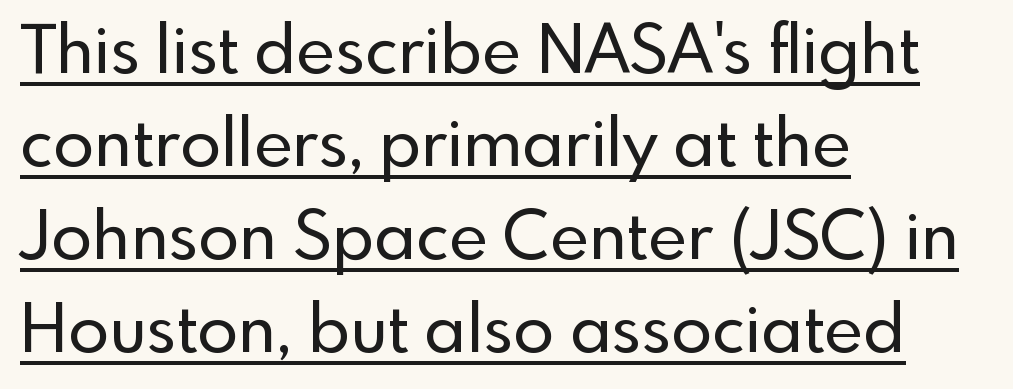
Q: Is the text italic (slanted)? A: No, it is upright.
Q: Is the typeface a serif or a sans-serif typeface? A: Sans-serif.
Q: Is the text underlined? A: Yes.
Q: How is the paragraph aligned? A: Left-aligned.
Q: Is the spacing between letters normal or unusually wide? A: Normal.
Q: Is the spacing between lines tight, normal or loose? A: Normal.
Q: Width (condensed, normal, or wide)? A: Normal.
Q: x-height? A: Small.
Q: Monospaced? A: No.
